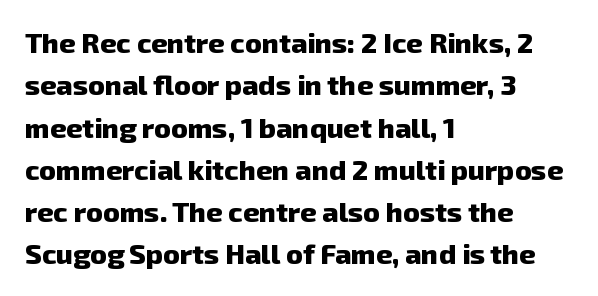
{"serif": "no", "bold": "yes", "weight": "heavy", "width": "normal", "stroke_contrast": "low", "x_height": "medium", "monospaced": "no", "underline": "no", "align": "left", "line_spacing": "normal", "line_spacing_ratio": 1.51, "letter_spacing": "normal", "letter_spacing_em": 0.0, "glyph_px": 28}
